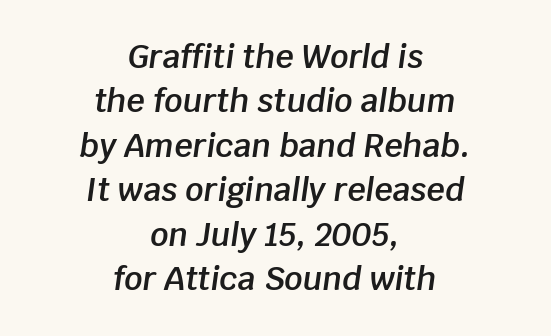
Q: Is the text bold? A: Semi-bold.
Q: Is the text italic (slanted)? A: Yes, it leans right by about 8 degrees.
Q: Is the text underlined? A: No.
Q: How is the paragraph aligned? A: Centered.
Q: Is the spacing between letters normal or unusually wide? A: Normal.
Q: Is the spacing between lines tight, normal or loose? A: Normal.
Q: Width (condensed, normal, or wide)? A: Normal.
Q: Stroke contrast? A: Low.
Q: x-height? A: Large.
Q: Monospaced? A: No.
